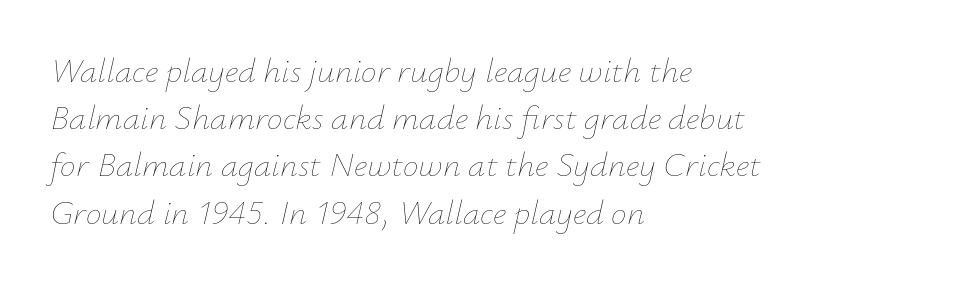
The image shows 35 px thin type, italic (leaning right); set left-aligned, normal line spacing (1.35x), normal letter spacing, not underlined; low stroke contrast and a small x-height.
